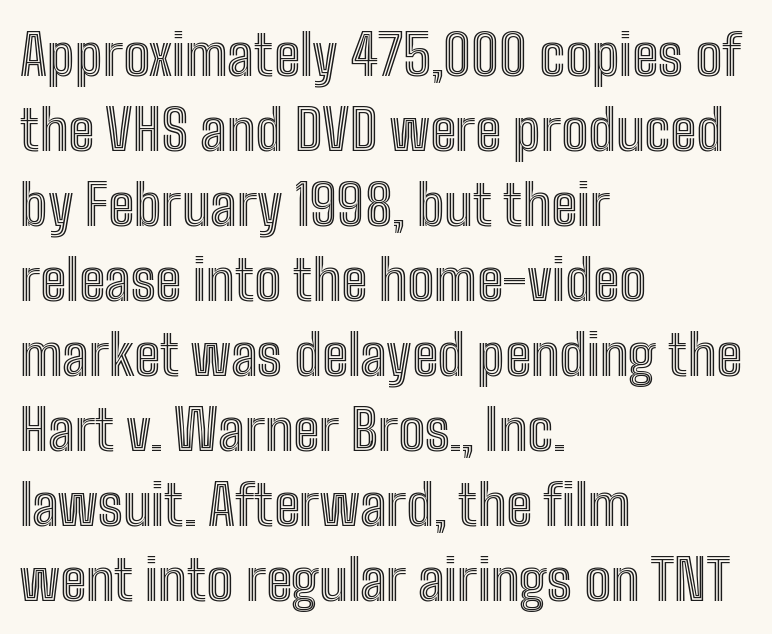
The ragged edge is on the right, which tells us the setting is flush left. Tracking here is standard; glyphs follow each other at the usual distance. The face used here is proportionally spaced, like ordinary book or web type. The axis of the letterforms is exactly vertical.
